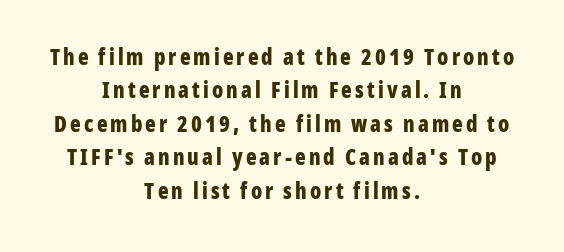
These lines were composed using upright roman letters. The glyphs are unaccompanied by any horizontal stroke below them. Horizontally, the lines are justified to the midpoint only. Compared with typical paragraphs, the rows here are spaced about the same. Chunky letters — that's bold for sure.
